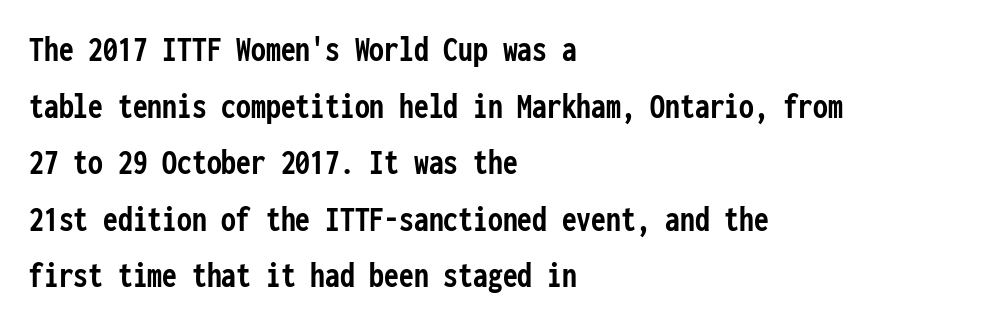
{"serif": "no", "italic": "no", "bold": "yes", "weight": "semibold", "width": "condensed", "stroke_contrast": "low", "x_height": "medium", "monospaced": "yes", "underline": "no", "align": "left", "line_spacing": "normal", "line_spacing_ratio": 1.53, "letter_spacing": "normal", "letter_spacing_em": 0.0, "glyph_px": 37}
